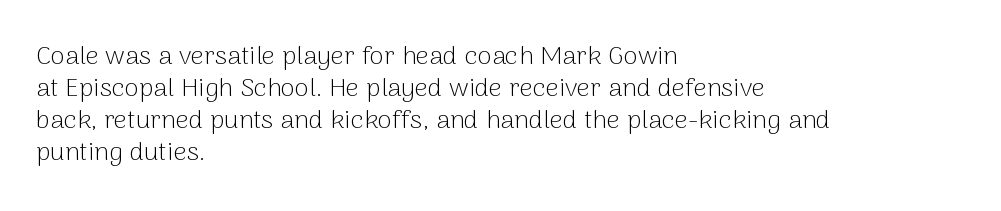
{"italic": "no", "bold": "no", "underline": "no", "align": "left", "line_spacing_ratio": 1.23, "letter_spacing": "normal", "letter_spacing_em": 0.0, "glyph_px": 26}
